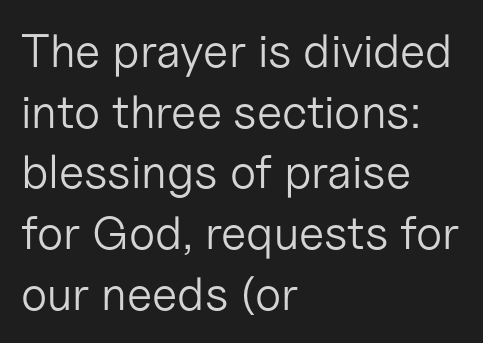
The image shows 47 px light sans-serif type, upright; set left-aligned, normal line spacing (1.29x), normal letter spacing, not underlined; low stroke contrast and a medium x-height.
